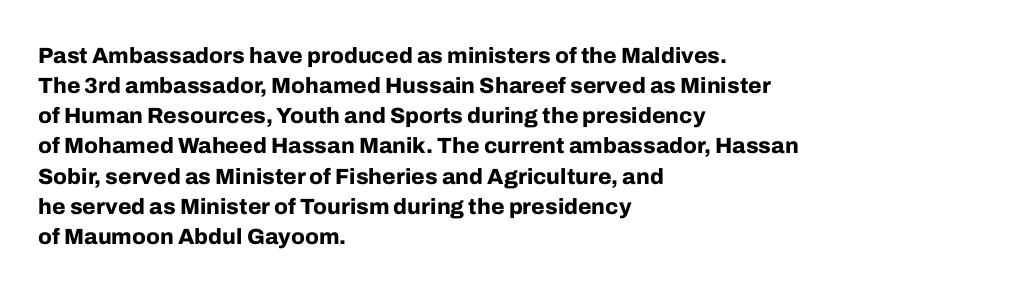
{"italic": "no", "bold": "yes", "underline": "no", "align": "left", "line_spacing": "normal", "line_spacing_ratio": 1.37, "letter_spacing": "normal", "letter_spacing_em": 0.0, "glyph_px": 22}
